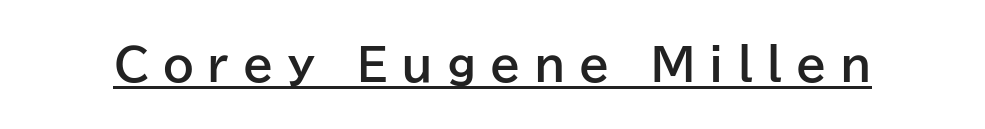
{"serif": "no", "italic": "no", "bold": "yes", "weight": "bold", "width": "normal", "stroke_contrast": "low", "x_height": "medium", "monospaced": "no", "underline": "yes", "letter_spacing": "wide", "letter_spacing_em": 0.31, "glyph_px": 44}
